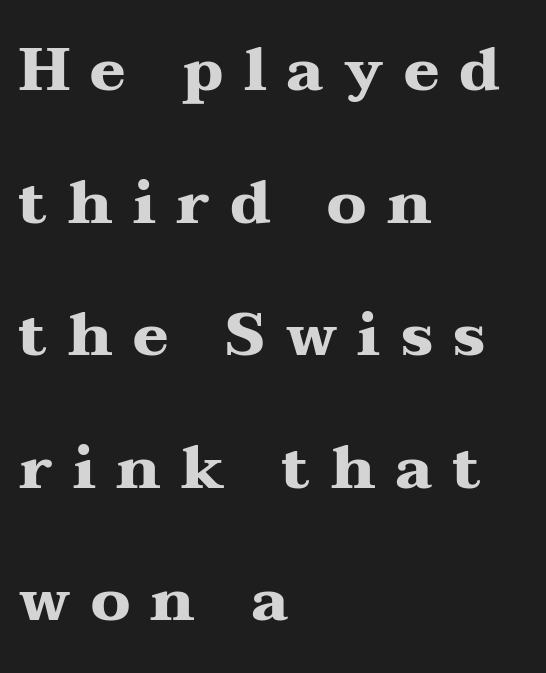
Q: Is the text bold? A: Yes.
Q: Is the text italic (slanted)? A: No, it is upright.
Q: Is the typeface a serif or a sans-serif typeface? A: Serif.
Q: Is the text underlined? A: No.
Q: How is the paragraph aligned? A: Left-aligned.
Q: Is the spacing between letters normal or unusually wide? A: Unusually wide.
Q: Is the spacing between lines tight, normal or loose? A: Loose.
Q: Width (condensed, normal, or wide)? A: Wide.
Q: Stroke contrast? A: Medium.
Q: x-height? A: Medium.
Q: Monospaced? A: No.
